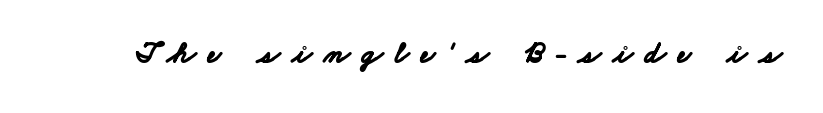
{"serif": "no", "bold": "yes", "weight": "bold", "width": "wide", "stroke_contrast": "low", "x_height": "small", "monospaced": "no", "underline": "no", "letter_spacing": "wide", "letter_spacing_em": 0.39, "glyph_px": 30}
